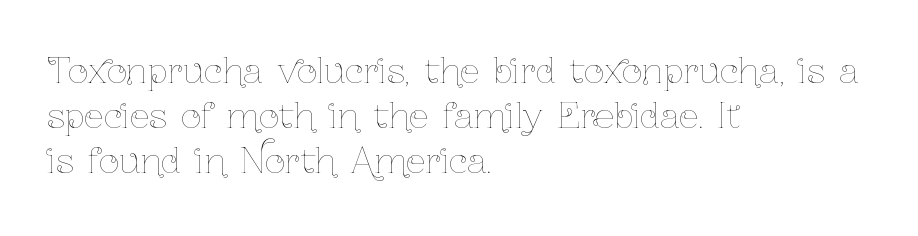
{"italic": "no", "bold": "no", "weight": "thin", "width": "condensed", "stroke_contrast": "low", "x_height": "medium", "monospaced": "no", "underline": "no", "align": "left", "line_spacing": "normal", "line_spacing_ratio": 1.28, "letter_spacing": "normal", "letter_spacing_em": 0.0, "glyph_px": 35}
